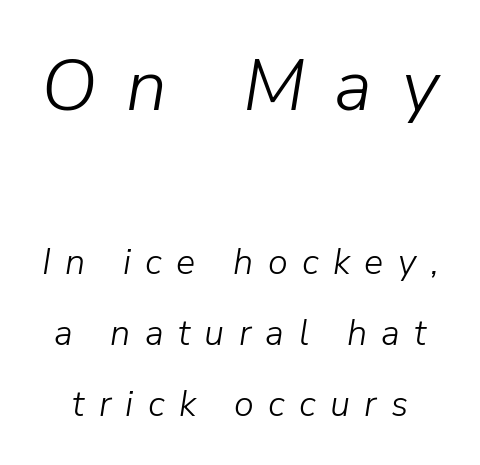
The image shows 73 px light type, italic (leaning right); set loose line spacing (1.96x), unusually wide letter spacing (+0.4 em), not underlined; the first (top) block is 2.03x larger; low stroke contrast and a medium x-height.
